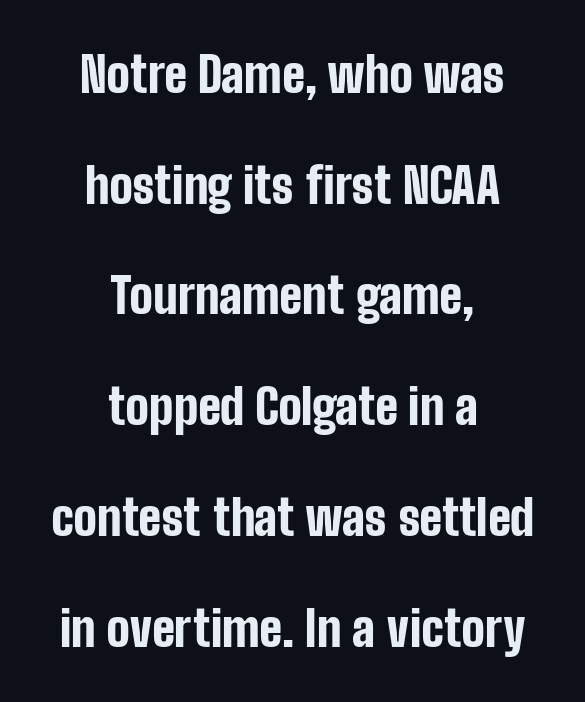
Q: Is the text bold? A: Yes.
Q: Is the text italic (slanted)? A: No, it is upright.
Q: Is the typeface a serif or a sans-serif typeface? A: Sans-serif.
Q: Is the text underlined? A: No.
Q: How is the paragraph aligned? A: Centered.
Q: Is the spacing between letters normal or unusually wide? A: Normal.
Q: Is the spacing between lines tight, normal or loose? A: Loose.
Q: Width (condensed, normal, or wide)? A: Condensed.
Q: Stroke contrast? A: Low.
Q: x-height? A: Medium.
Q: Monospaced? A: No.
